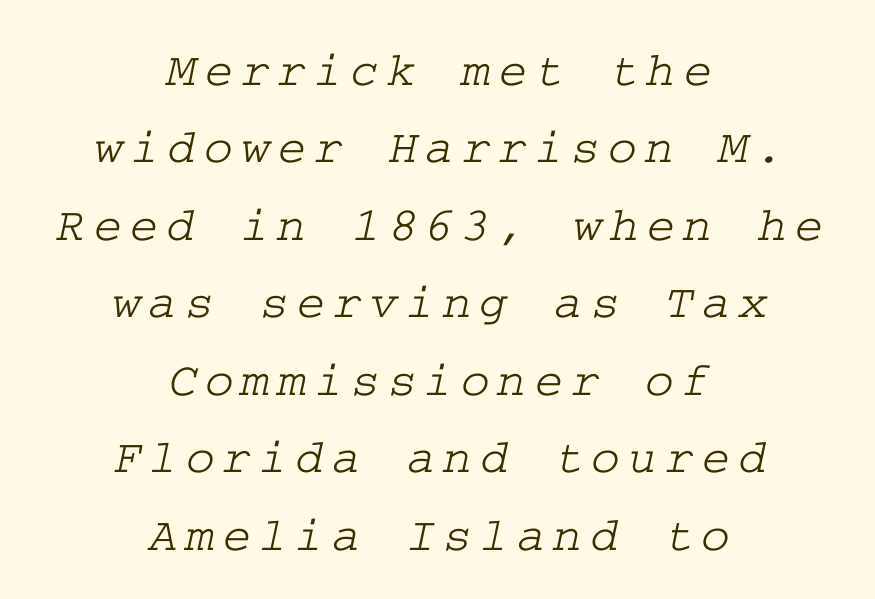
Evenly set lines give the paragraph a standard silhouette. Underlining? Definitely not there. In CSS terms this would be text-align: center. Stroke terminals: seriffed.
